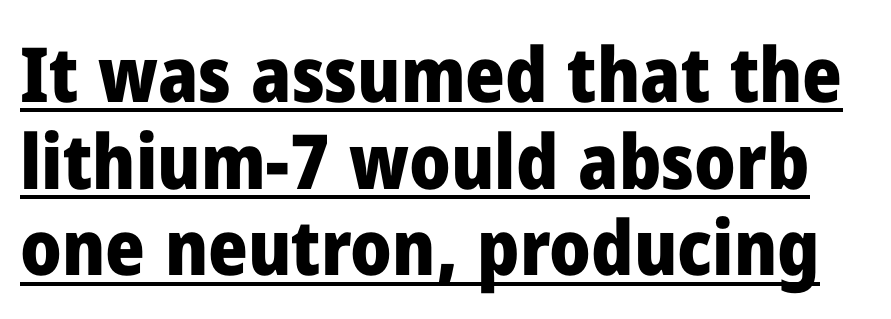
The image shows 76 px heavy sans-serif type, upright; set tight line spacing (1.14x), normal letter spacing, underlined; low stroke contrast and a medium x-height.
